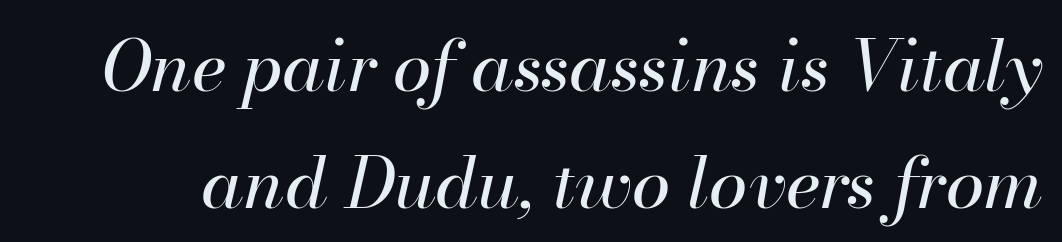
Between one letter and the next there's only the usual sliver of space. Slant detected: the letters are inclined. The rows are spaced the way most documents space them. The rendering uses natural spacing where letterforms have individual widths. This is not heavy type; no bold has been used. The area under the type is left untouched.
